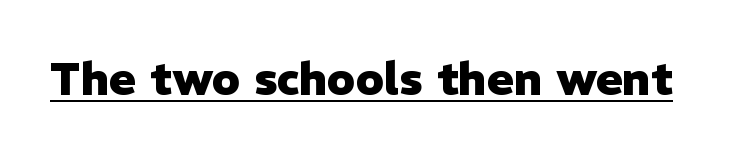
This rendering leaves character spacing at its baseline value. Vertical strokes here are truly vertical. As a designer I'd log this as weight 700, bold. The glyphs in this specimen are sans serif. The face used here is proportionally spaced, like ordinary book or web type.
